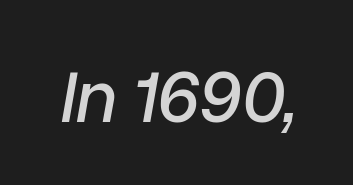
Underlining? Definitely not there. Proportional: the letters do not fall into vertical columns. The horizontal fit of the characters is conventional and even. When letters slant like this, we call the style italic.
